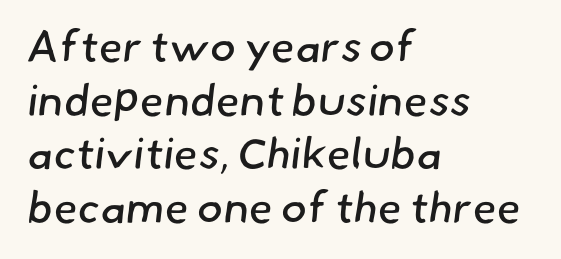
Varying glyph widths throughout — classic text-font behaviour. Observe the absence of serifs on each vertical stroke in this sample. This rendering leaves character spacing at its baseline value. Each stroke keeps to a modest, everyday thickness or less.
